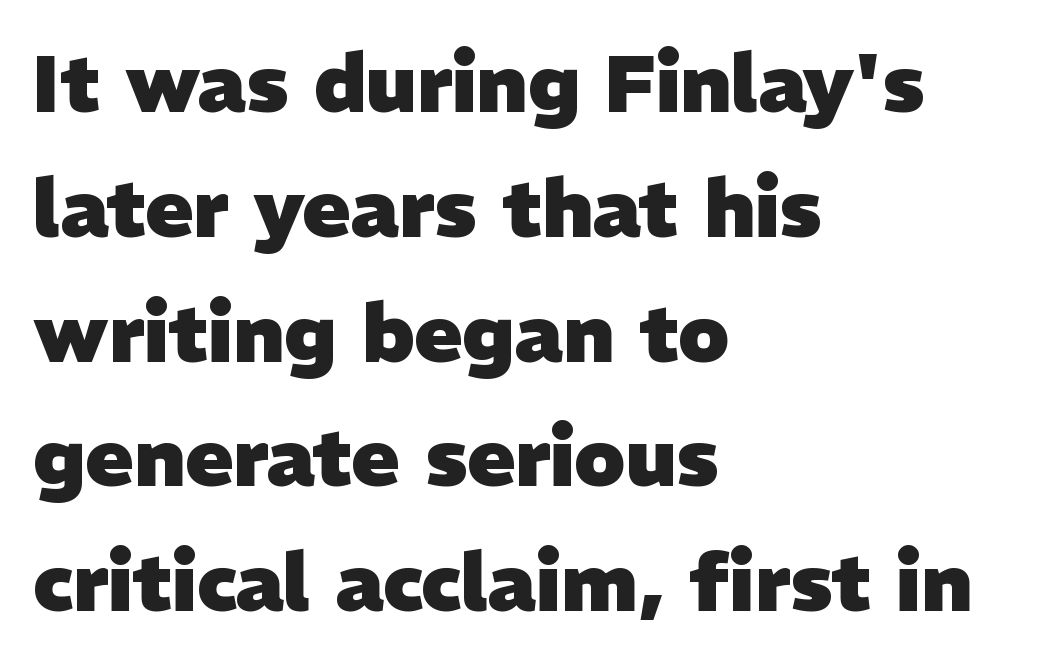
{"serif": "no", "bold": "yes", "weight": "heavy", "width": "normal", "stroke_contrast": "low", "x_height": "medium", "monospaced": "no", "underline": "no", "align": "left", "line_spacing": "normal", "line_spacing_ratio": 1.56, "letter_spacing": "normal", "letter_spacing_em": 0.0, "glyph_px": 80}
